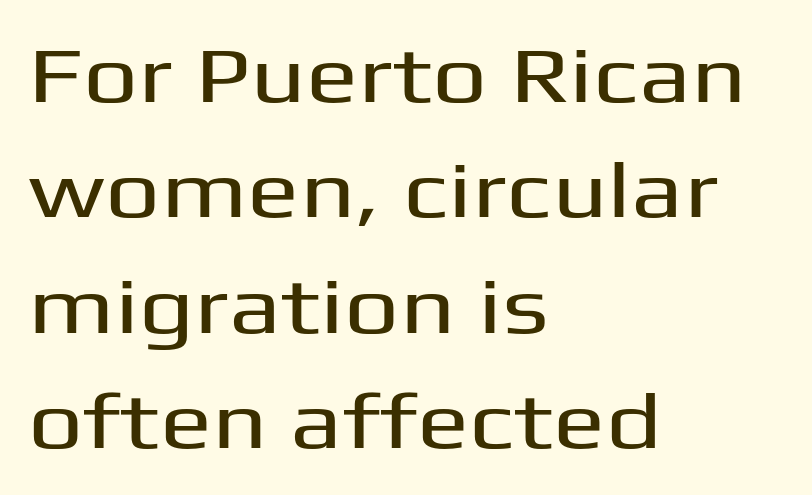
{"serif": "no", "italic": "no", "width": "wide", "stroke_contrast": "medium", "x_height": "medium", "monospaced": "no", "underline": "no", "align": "left", "line_spacing": "normal", "line_spacing_ratio": 1.48, "letter_spacing": "normal", "letter_spacing_em": 0.0, "glyph_px": 78}
